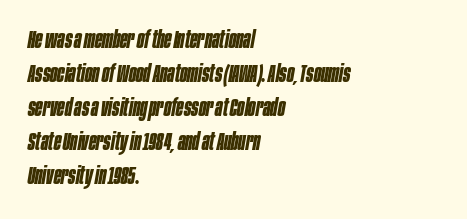
Q: Is the text bold? A: Yes.
Q: Is the text italic (slanted)? A: Yes, it leans right by about 10 degrees.
Q: Is the text underlined? A: No.
Q: How is the paragraph aligned? A: Left-aligned.
Q: Is the spacing between letters normal or unusually wide? A: Normal.
Q: Is the spacing between lines tight, normal or loose? A: Normal.
